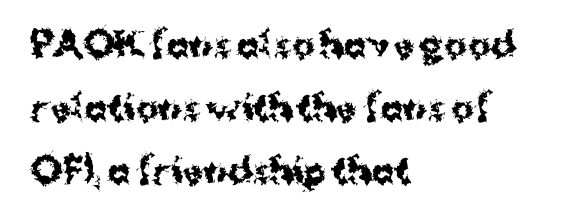
Q: Is the text bold? A: Yes.
Q: Is the text italic (slanted)? A: No, it is upright.
Q: Is the typeface a serif or a sans-serif typeface? A: Sans-serif.
Q: Is the text underlined? A: No.
Q: How is the paragraph aligned? A: Left-aligned.
Q: Is the spacing between letters normal or unusually wide? A: Normal.
Q: Width (condensed, normal, or wide)? A: Normal.
Q: Stroke contrast? A: Medium.
Q: x-height? A: Medium.
Q: Monospaced? A: No.
